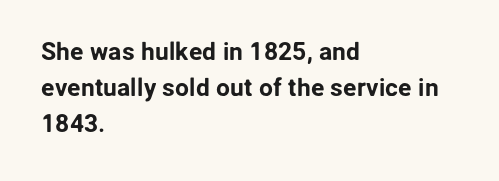
{"italic": "no", "underline": "no", "align": "left", "line_spacing": "normal", "line_spacing_ratio": 1.45, "letter_spacing": "normal", "letter_spacing_em": 0.0, "glyph_px": 25}
